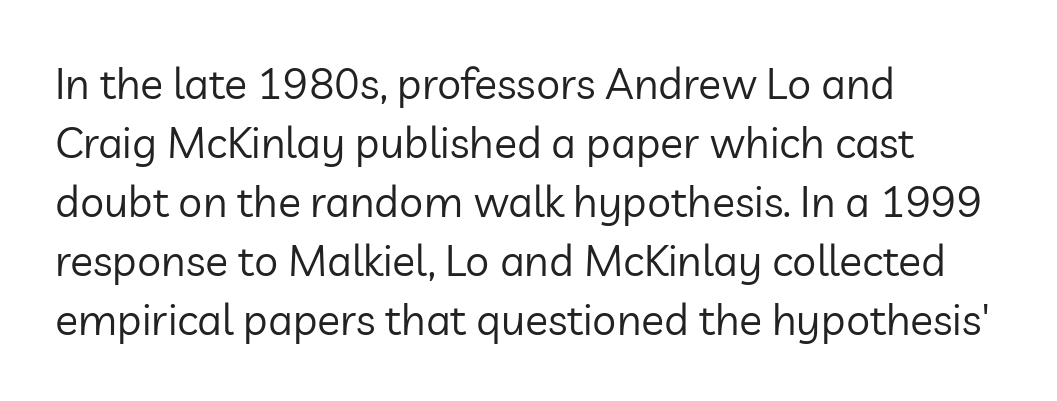
The image shows 43 px regular-weight sans-serif type, upright; set left-aligned, normal line spacing (1.37x), normal letter spacing, not underlined; low stroke contrast and a medium x-height.
